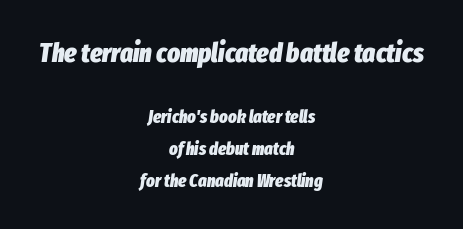
Q: Is the text bold? A: Yes.
Q: Is the text italic (slanted)? A: Yes, it leans right by about 8 degrees.
Q: Is the text underlined? A: No.
Q: How is the paragraph aligned? A: Centered.
Q: Is the spacing between letters normal or unusually wide? A: Normal.
Q: Which block of text is set in a larger size, the first (top) or the second (bottom)? A: The first (top) one.
